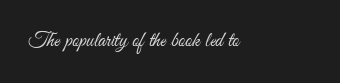
Unmarked baselines from the first word to the last. A typesetter would call this zero additional tracking. The letters look calm and open, with moderate or lighter stems. Caption: multi-line text, flush left, ragged right.
